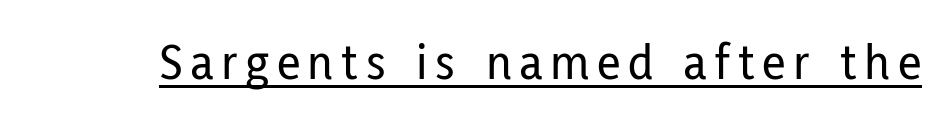
Q: Is the text italic (slanted)? A: No, it is upright.
Q: Is the typeface a serif or a sans-serif typeface? A: Sans-serif.
Q: Is the text underlined? A: Yes.
Q: Width (condensed, normal, or wide)? A: Condensed.
Q: Stroke contrast? A: Low.
Q: x-height? A: Medium.
Q: Monospaced? A: No.
